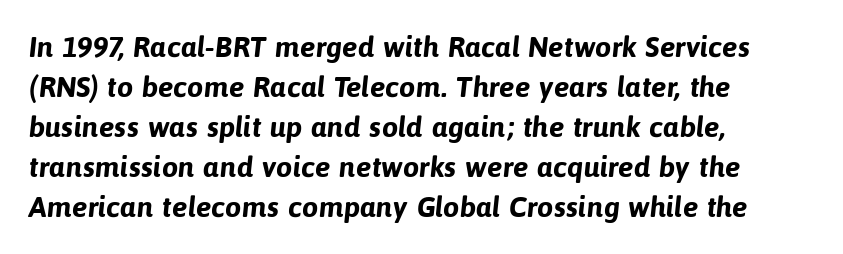
The image shows 29 px bold sans-serif type; set left-aligned, normal line spacing (1.38x), normal letter spacing, not underlined; low stroke contrast and a medium x-height.
